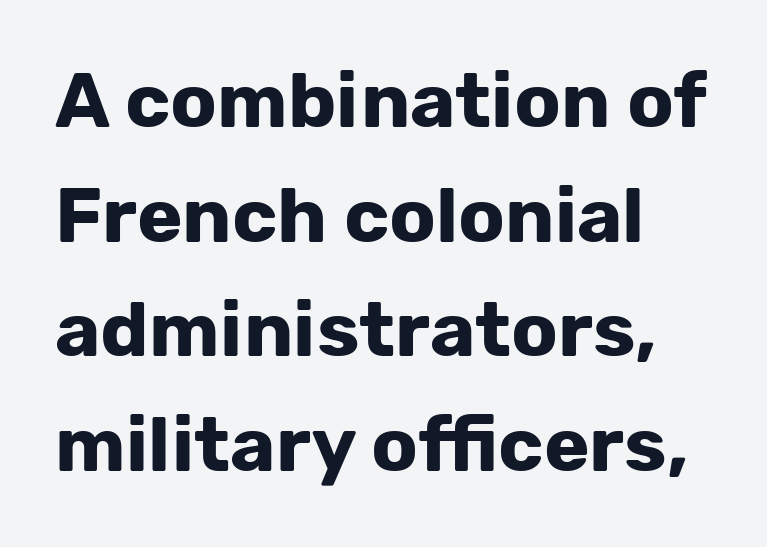
Q: Is the text bold? A: Yes.
Q: Is the text italic (slanted)? A: No, it is upright.
Q: Is the typeface a serif or a sans-serif typeface? A: Sans-serif.
Q: Is the text underlined? A: No.
Q: How is the paragraph aligned? A: Left-aligned.
Q: Is the spacing between letters normal or unusually wide? A: Normal.
Q: Is the spacing between lines tight, normal or loose? A: Normal.
Q: Width (condensed, normal, or wide)? A: Normal.
Q: Stroke contrast? A: Low.
Q: x-height? A: Medium.
Q: Monospaced? A: No.
